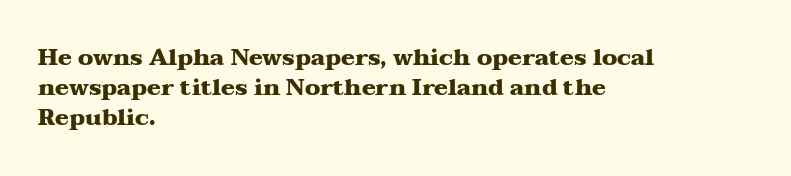
The image shows 23 px bold type, upright; set left-aligned, normal line spacing (1.3x), normal letter spacing, not underlined.
